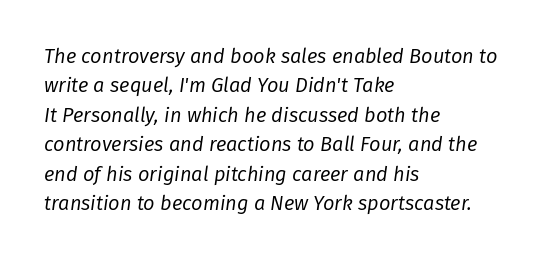
The passage shown has conventional tracking throughout. Is the stroke heavy? The answer is a plain regular-or-lighter. Compared with a centered layout, this one pins lines to the left instead. The rendering applies a slant to the glyphs. Interline gaps are of average width in this sample.
